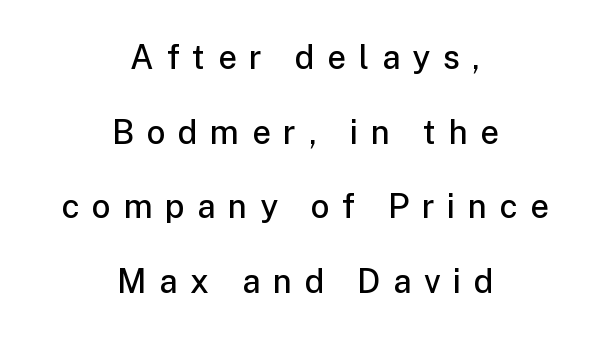
The image shows 33 px semibold sans-serif type, upright; set centered, loose line spacing (2.26x), unusually wide letter spacing (+0.38 em), not underlined; low stroke contrast and a medium x-height.
